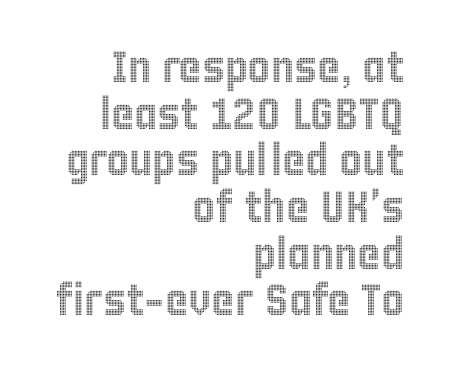
This rendering leaves character spacing at its baseline value. You could not count columns in this text — the font is proportionally spaced. A typesetter would call this leading minimal, almost set solid. Caption: multi-line text, flush right, ragged left.
